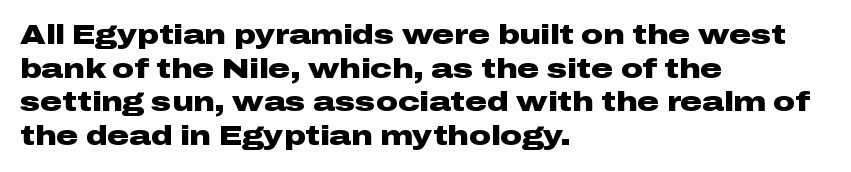
Its strokes are broad and dark, the hallmark of bold type. It's the straight-up-and-down kind of type. Regular leading. Caption: standard tracking, unaltered.
